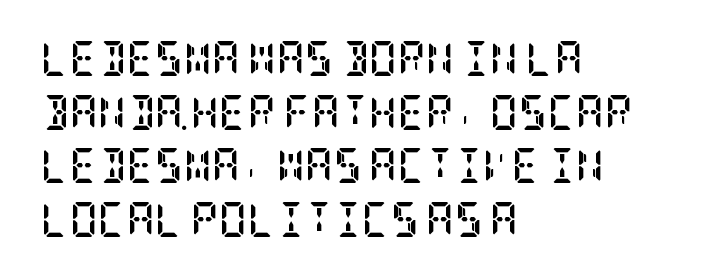
{"serif": "yes", "italic": "no", "bold": "yes", "weight": "semibold", "width": "condensed", "stroke_contrast": "low", "x_height": "large", "underline": "no", "align": "left", "line_spacing": "normal", "line_spacing_ratio": 1.53, "letter_spacing": "normal", "letter_spacing_em": 0.0, "glyph_px": 35}
